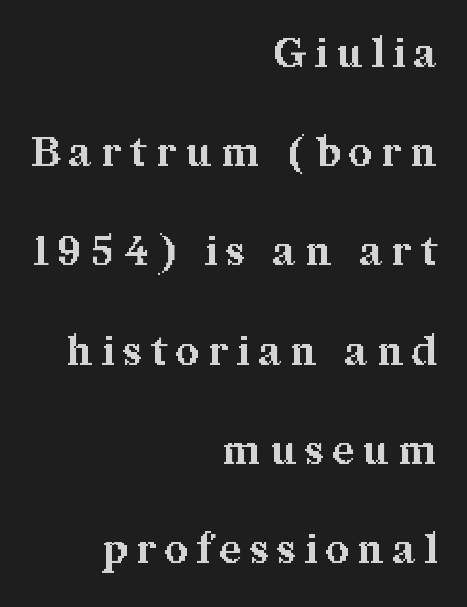
{"serif": "yes", "italic": "no", "bold": "yes", "weight": "bold", "width": "normal", "stroke_contrast": "medium", "x_height": "medium", "monospaced": "no", "underline": "no", "align": "right", "line_spacing": "loose", "line_spacing_ratio": 2.42, "letter_spacing": "wide", "letter_spacing_em": 0.22, "glyph_px": 41}
